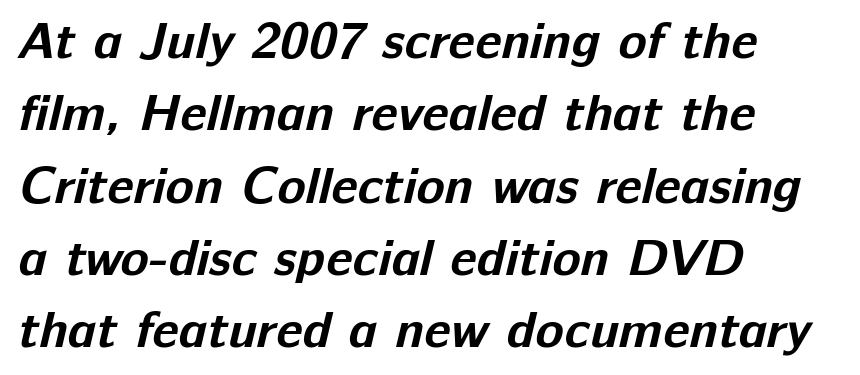
Q: Is the text bold? A: Yes.
Q: Is the typeface a serif or a sans-serif typeface? A: Sans-serif.
Q: Is the text underlined? A: No.
Q: How is the paragraph aligned? A: Left-aligned.
Q: Is the spacing between letters normal or unusually wide? A: Normal.
Q: Is the spacing between lines tight, normal or loose? A: Normal.
Q: Width (condensed, normal, or wide)? A: Normal.
Q: Stroke contrast? A: Low.
Q: x-height? A: Medium.
Q: Monospaced? A: No.
